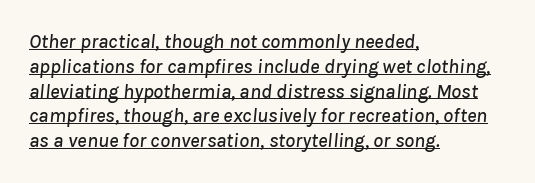
{"italic": "yes", "lean": "right", "slant_degrees": 8, "underline": "yes", "align": "left", "line_spacing_ratio": 1.24, "letter_spacing": "normal", "letter_spacing_em": 0.0, "glyph_px": 20}
